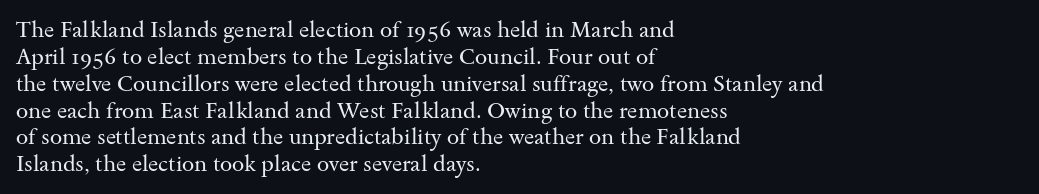
Q: Is the text bold? A: No.
Q: Is the text italic (slanted)? A: No, it is upright.
Q: Is the text underlined? A: No.
Q: How is the paragraph aligned? A: Left-aligned.
Q: Is the spacing between letters normal or unusually wide? A: Normal.
